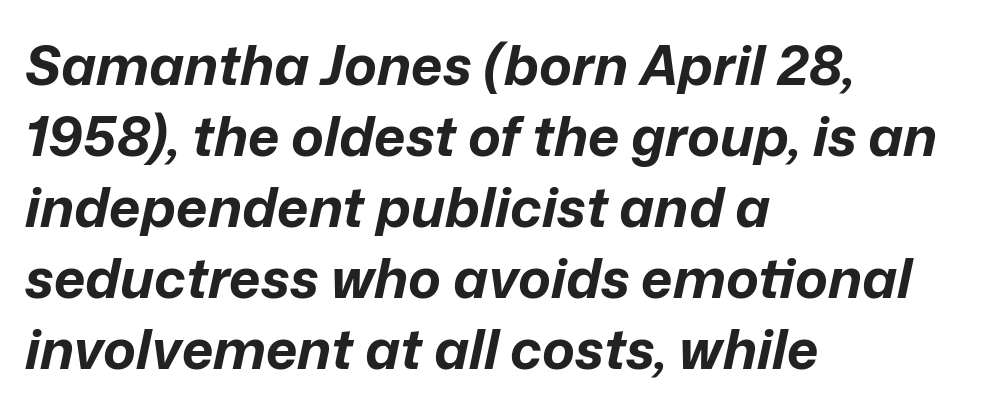
{"italic": "yes", "lean": "right", "slant_degrees": 12, "bold": "yes", "weight": "bold", "width": "normal", "stroke_contrast": "low", "x_height": "medium", "monospaced": "no", "underline": "no", "align": "left", "line_spacing": "normal", "line_spacing_ratio": 1.29, "letter_spacing": "normal", "letter_spacing_em": 0.0, "glyph_px": 55}
